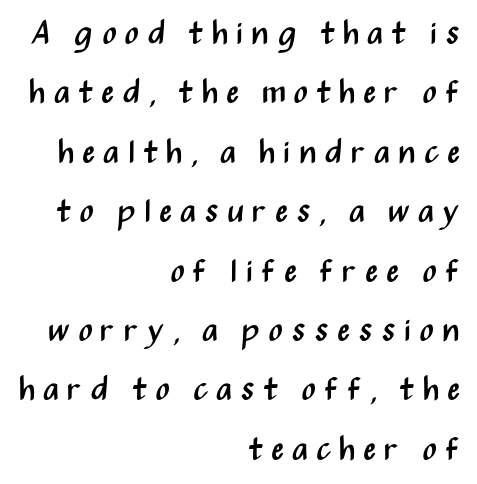
{"serif": "no", "italic": "no", "bold": "no", "weight": "regular", "width": "condensed", "stroke_contrast": "medium", "x_height": "medium", "monospaced": "no", "underline": "no", "align": "right", "line_spacing_ratio": 1.8, "letter_spacing": "wide", "letter_spacing_em": 0.24, "glyph_px": 33}
